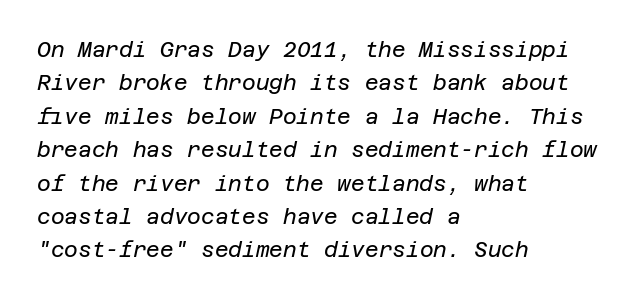
{"italic": "yes", "lean": "right", "slant_degrees": 12, "bold": "no", "underline": "no", "align": "left", "line_spacing": "normal", "line_spacing_ratio": 1.59, "letter_spacing": "normal", "letter_spacing_em": 0.0, "glyph_px": 21}
